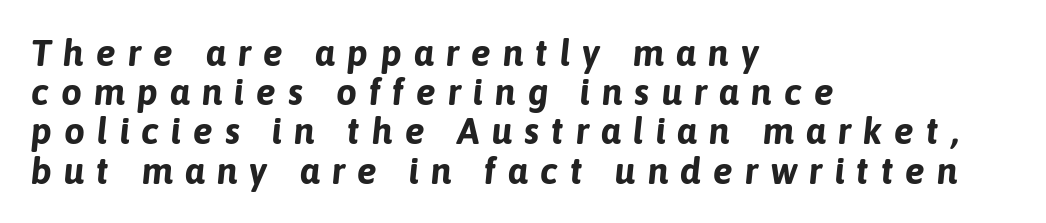
Q: Is the text bold? A: Yes.
Q: Is the text italic (slanted)? A: Yes, it leans right by about 6 degrees.
Q: Is the text underlined? A: No.
Q: How is the paragraph aligned? A: Left-aligned.
Q: Is the spacing between letters normal or unusually wide? A: Unusually wide.
Q: Is the spacing between lines tight, normal or loose? A: Tight.
Q: Width (condensed, normal, or wide)? A: Normal.
Q: Stroke contrast? A: Low.
Q: x-height? A: Medium.
Q: Monospaced? A: No.
